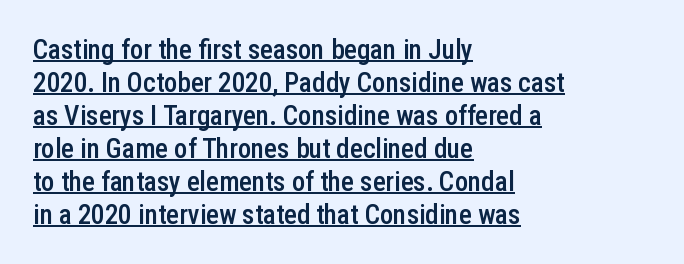
{"italic": "no", "bold": "semi", "underline": "yes", "align": "left", "line_spacing_ratio": 1.22, "letter_spacing": "normal", "letter_spacing_em": 0.0, "glyph_px": 27}
